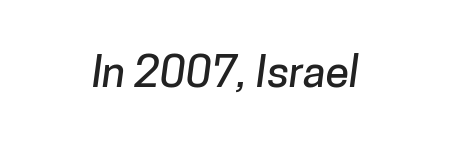
Each letter keeps its own natural width here, so spacing adapts to shape. Regarding serifs, this sample does without them. Type without underlining. The rendering keeps characters at their native spacing.
